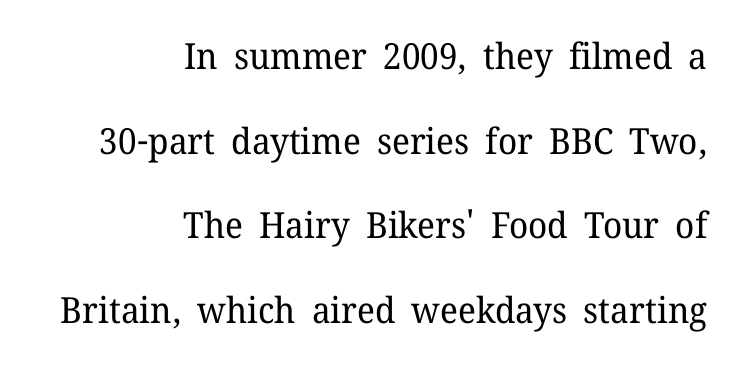
The image shows 36 px regular-weight serif type, upright; set right-aligned, loose line spacing (2.35x), normal letter spacing, not underlined; low stroke contrast and a medium x-height.
